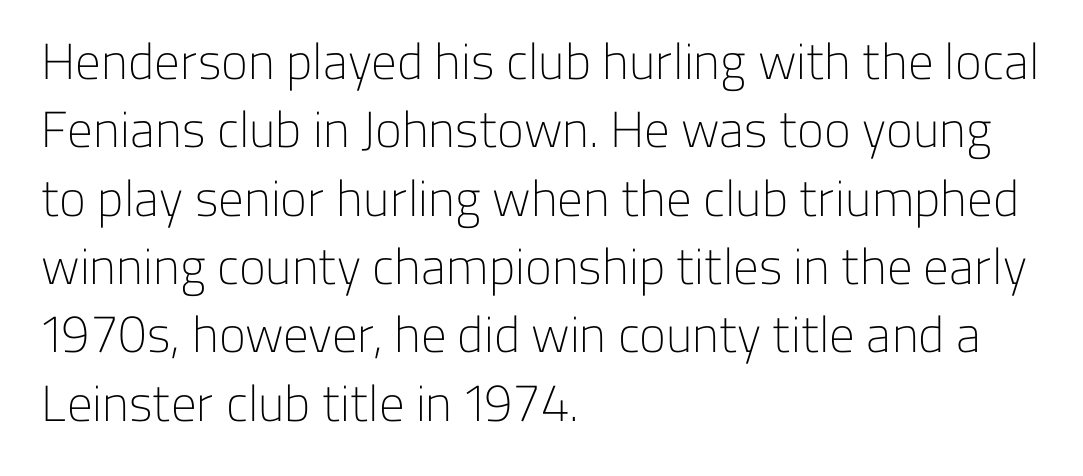
{"serif": "no", "italic": "no", "bold": "no", "weight": "light", "width": "normal", "stroke_contrast": "low", "x_height": "medium", "monospaced": "no", "underline": "no", "align": "left", "line_spacing": "normal", "line_spacing_ratio": 1.34, "letter_spacing": "normal", "letter_spacing_em": 0.0, "glyph_px": 51}
